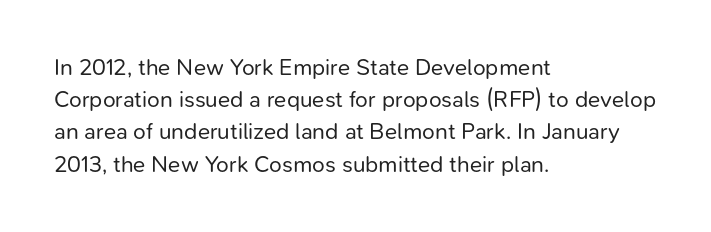
Regarding leading, the lines here are spaced in the standard way. The setting favours the left margin, as ordinary paragraphs usually do. The typeface has the unassuming heft of standard copy or less. The tracking reads as untouched default to a designer's eye. Type without underlining. Vertical strokes here are truly vertical.
